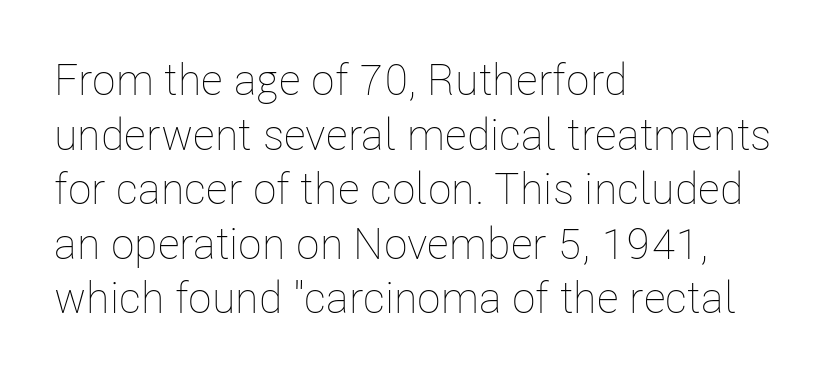
Short and long lines alike share a common starting point at left. How are the letters spaced? Ordinarily, with no added tracking. On a weight scale, this lands at 450 or below. If you drew a line through each stem, it would be perfectly vertical. You could not count columns in this text — the font is proportionally spaced. Honestly, there is no underline to notice here at all.
